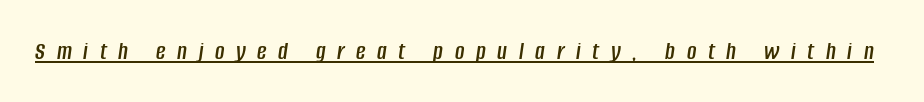
The image shows 26 px text type, italic (leaning right); set unusually wide letter spacing (+0.45 em), underlined.
